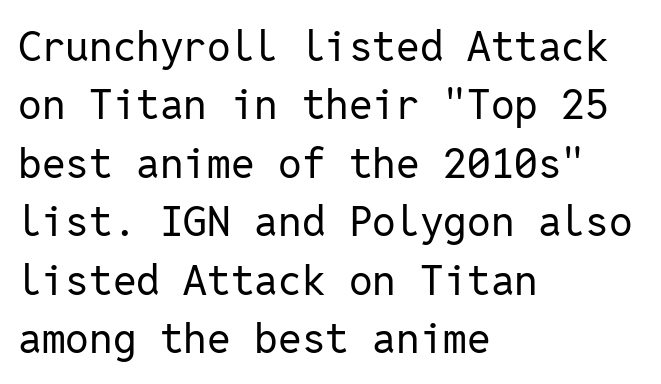
{"serif": "no", "italic": "no", "bold": "no", "weight": "regular", "width": "normal", "stroke_contrast": "low", "x_height": "medium", "monospaced": "yes", "underline": "no", "align": "left", "line_spacing": "normal", "line_spacing_ratio": 1.39, "letter_spacing": "normal", "letter_spacing_em": 0.0, "glyph_px": 42}
